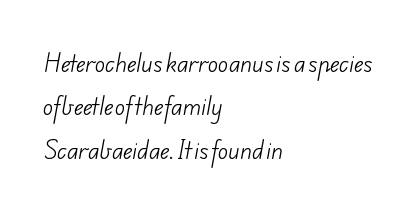
{"bold": "no", "underline": "no", "align": "left", "line_spacing": "loose", "line_spacing_ratio": 1.97, "letter_spacing": "normal", "letter_spacing_em": 0.0, "glyph_px": 22}
